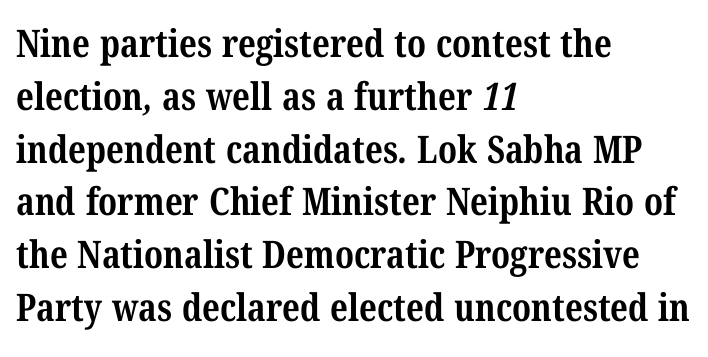
Q: Is the text bold? A: Yes.
Q: Is the typeface a serif or a sans-serif typeface? A: Serif.
Q: Is the text underlined? A: No.
Q: How is the paragraph aligned? A: Left-aligned.
Q: Is the spacing between letters normal or unusually wide? A: Normal.
Q: Is the spacing between lines tight, normal or loose? A: Normal.
Q: Width (condensed, normal, or wide)? A: Condensed.
Q: Stroke contrast? A: Medium.
Q: x-height? A: Medium.
Q: Monospaced? A: No.
